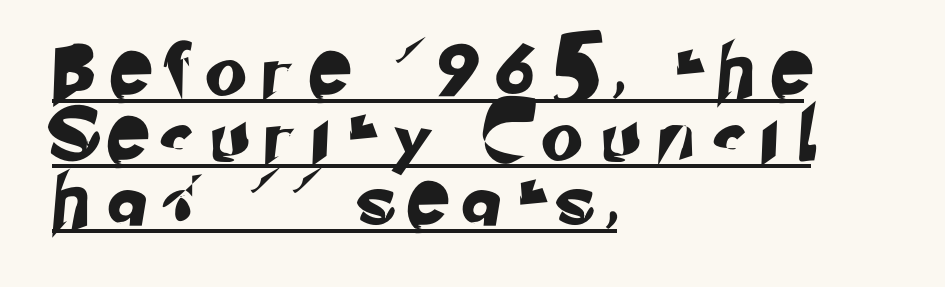
The image shows 52 px sans-serif type; set left-aligned, normal line spacing (1.25x), unusually wide letter spacing (+0.42 em), underlined; low stroke contrast and a small x-height.
